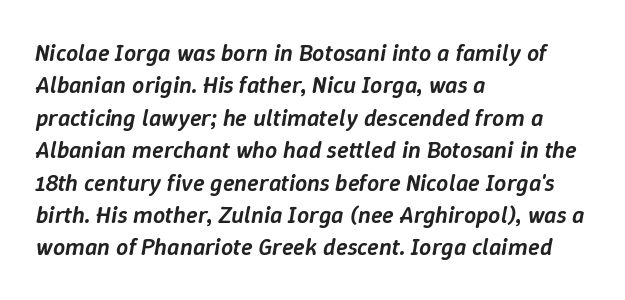
The image shows 24 px text type, italic (leaning right); set left-aligned, normal line spacing (1.35x), normal letter spacing, not underlined.
